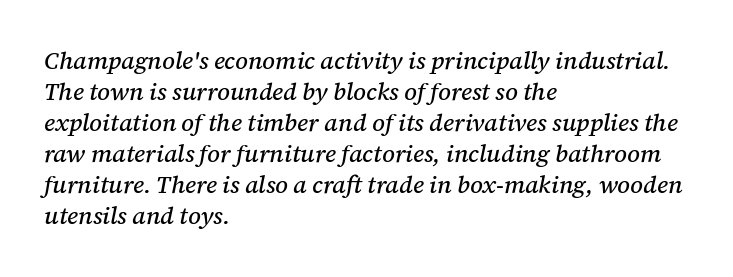
{"italic": "yes", "lean": "right", "slant_degrees": 12, "underline": "no", "align": "left", "line_spacing": "normal", "line_spacing_ratio": 1.29, "letter_spacing": "normal", "letter_spacing_em": 0.0, "glyph_px": 24}
